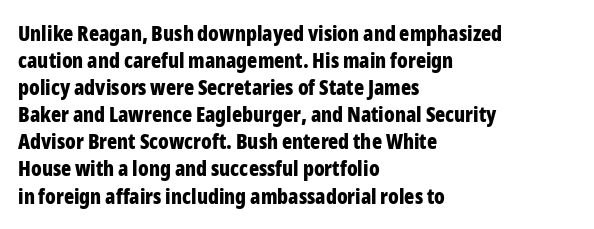
Q: Is the text bold? A: Yes.
Q: Is the text italic (slanted)? A: No, it is upright.
Q: Is the text underlined? A: No.
Q: How is the paragraph aligned? A: Left-aligned.
Q: Is the spacing between letters normal or unusually wide? A: Normal.
Q: Is the spacing between lines tight, normal or loose? A: Normal.
